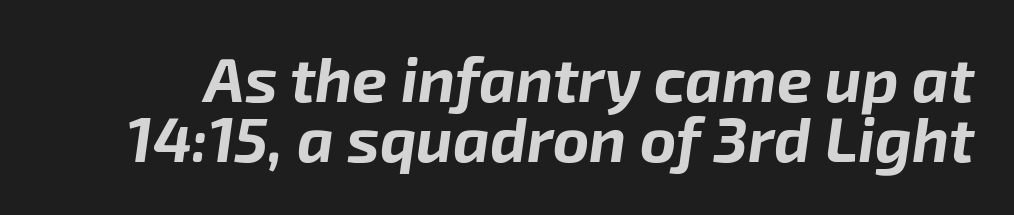
{"italic": "yes", "lean": "right", "slant_degrees": 8, "bold": "yes", "weight": "bold", "width": "normal", "stroke_contrast": "low", "x_height": "medium", "monospaced": "no", "underline": "no", "line_spacing": "tight", "line_spacing_ratio": 0.96, "letter_spacing": "normal", "letter_spacing_em": 0.0, "glyph_px": 62}
